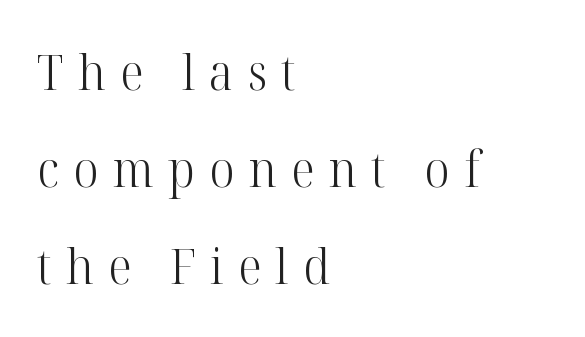
{"serif": "yes", "italic": "no", "bold": "no", "weight": "light", "width": "normal", "stroke_contrast": "high", "x_height": "medium", "monospaced": "no", "underline": "no", "align": "left", "line_spacing": "loose", "line_spacing_ratio": 1.98, "letter_spacing": "wide", "letter_spacing_em": 0.29, "glyph_px": 49}
